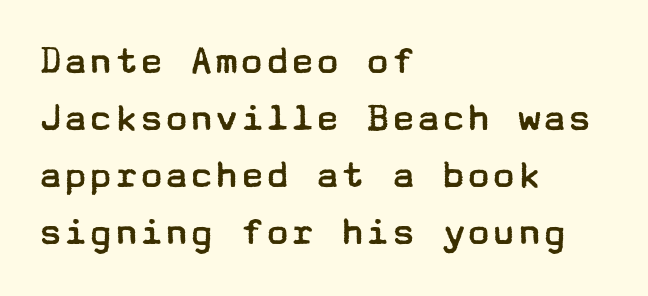
{"serif": "no", "italic": "no", "bold": "no", "weight": "regular", "width": "wide", "stroke_contrast": "low", "x_height": "medium", "underline": "no", "align": "left", "line_spacing": "normal", "line_spacing_ratio": 1.36, "letter_spacing": "normal", "letter_spacing_em": 0.0, "glyph_px": 42}
